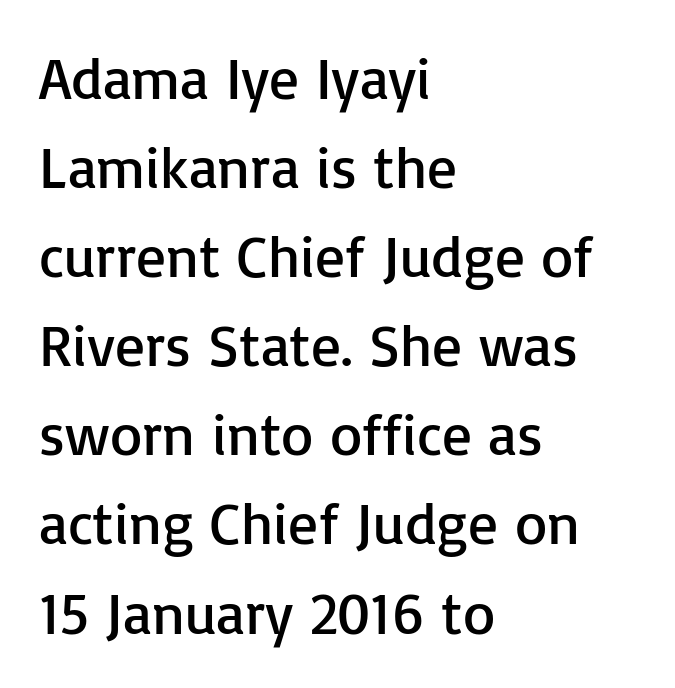
Q: Is the text bold? A: No.
Q: Is the text italic (slanted)? A: No, it is upright.
Q: Is the typeface a serif or a sans-serif typeface? A: Sans-serif.
Q: Is the text underlined? A: No.
Q: How is the paragraph aligned? A: Left-aligned.
Q: Is the spacing between letters normal or unusually wide? A: Normal.
Q: Is the spacing between lines tight, normal or loose? A: Normal.
Q: Width (condensed, normal, or wide)? A: Normal.
Q: Stroke contrast? A: Low.
Q: x-height? A: Medium.
Q: Monospaced? A: No.
